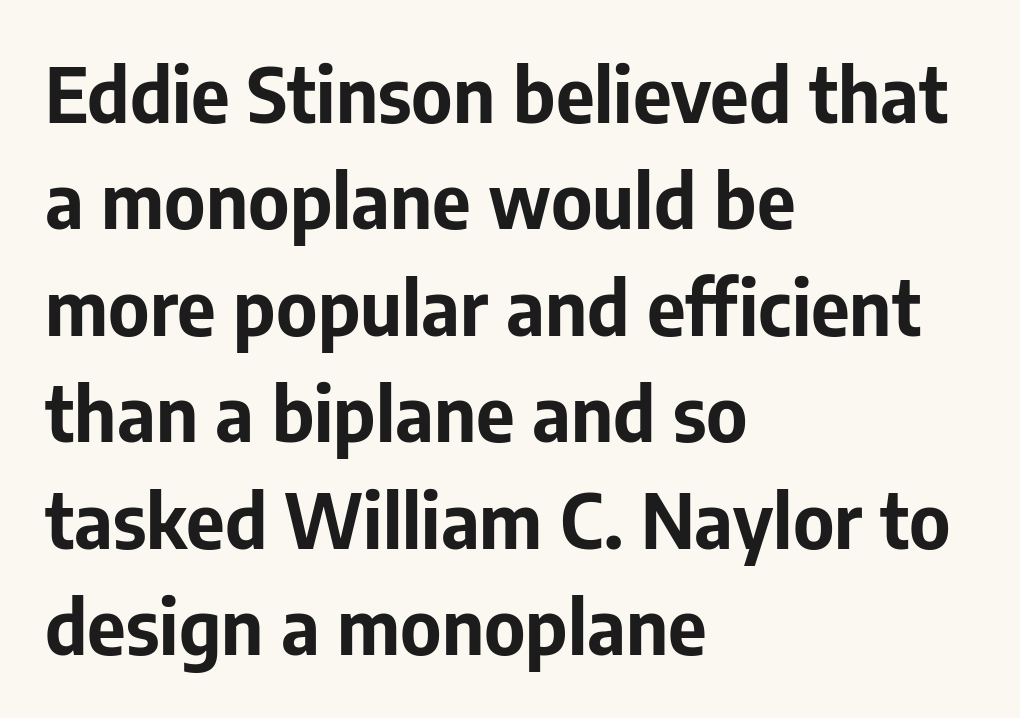
{"serif": "no", "italic": "no", "bold": "yes", "weight": "bold", "width": "normal", "stroke_contrast": "low", "x_height": "medium", "monospaced": "no", "underline": "no", "align": "left", "line_spacing": "normal", "line_spacing_ratio": 1.42, "letter_spacing": "normal", "letter_spacing_em": 0.0, "glyph_px": 75}
